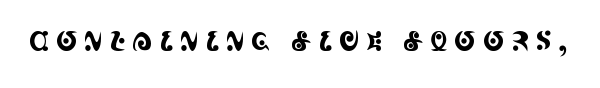
{"italic": "no", "underline": "no", "letter_spacing": "wide", "letter_spacing_em": 0.24, "glyph_px": 26}
